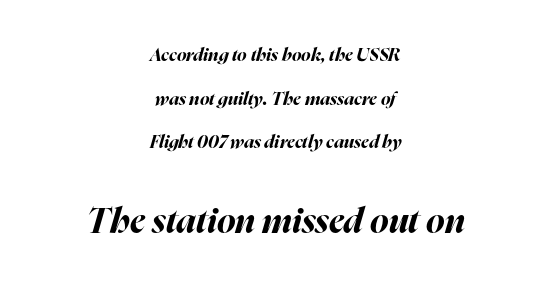
{"italic": "yes", "lean": "right", "slant_degrees": 16, "bold": "yes", "weight": "bold", "width": "normal", "stroke_contrast": "high", "x_height": "medium", "monospaced": "no", "underline": "no", "align": "center", "line_spacing": "loose", "line_spacing_ratio": 2.43, "letter_spacing": "normal", "letter_spacing_em": 0.0, "larger_block": "second", "size_ratio": 1.94, "glyph_px": 35}
